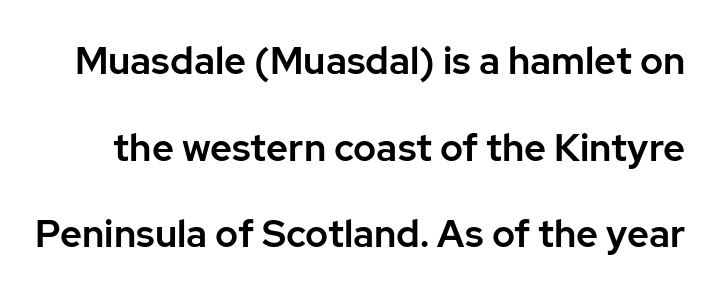
Q: Is the text italic (slanted)? A: No, it is upright.
Q: Is the typeface a serif or a sans-serif typeface? A: Sans-serif.
Q: Is the text underlined? A: No.
Q: Is the spacing between letters normal or unusually wide? A: Normal.
Q: Is the spacing between lines tight, normal or loose? A: Loose.
Q: Width (condensed, normal, or wide)? A: Normal.
Q: Stroke contrast? A: Low.
Q: x-height? A: Medium.
Q: Monospaced? A: No.
